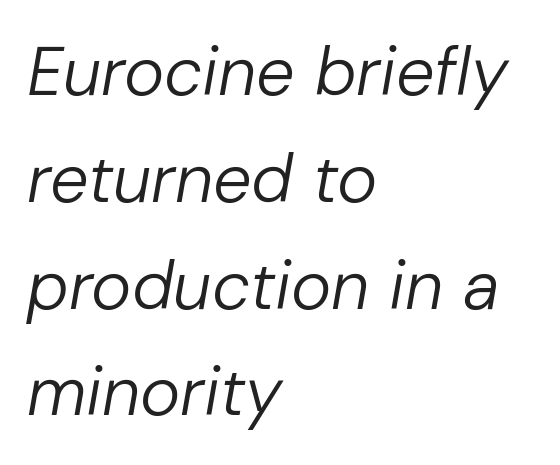
Q: Is the text bold? A: No.
Q: Is the text italic (slanted)? A: Yes, it leans right by about 10 degrees.
Q: Is the text underlined? A: No.
Q: How is the paragraph aligned? A: Left-aligned.
Q: Is the spacing between letters normal or unusually wide? A: Normal.
Q: Is the spacing between lines tight, normal or loose? A: Normal.
Q: Width (condensed, normal, or wide)? A: Normal.
Q: Stroke contrast? A: Low.
Q: x-height? A: Medium.
Q: Monospaced? A: No.
